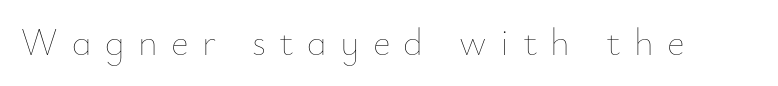
Q: Is the text bold? A: No.
Q: Is the text italic (slanted)? A: No, it is upright.
Q: Is the text underlined? A: No.
Q: Is the spacing between letters normal or unusually wide? A: Unusually wide.
Q: Width (condensed, normal, or wide)? A: Normal.
Q: Stroke contrast? A: Low.
Q: x-height? A: Small.
Q: Monospaced? A: No.
